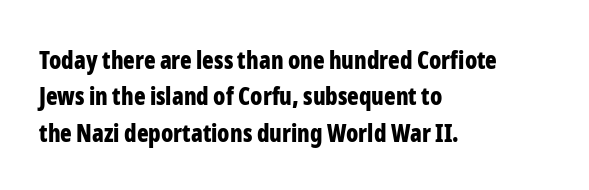
The image shows 24 px bold type, upright; set left-aligned, normal line spacing (1.52x), normal letter spacing, not underlined.
